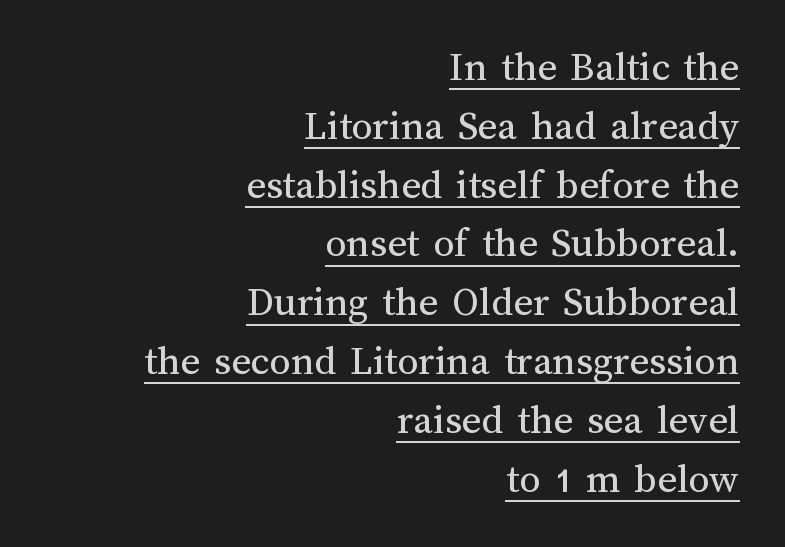
The image shows 42 px regular-weight type, upright; set right-aligned, normal line spacing (1.4x), normal letter spacing, underlined; medium stroke contrast and a medium x-height.
